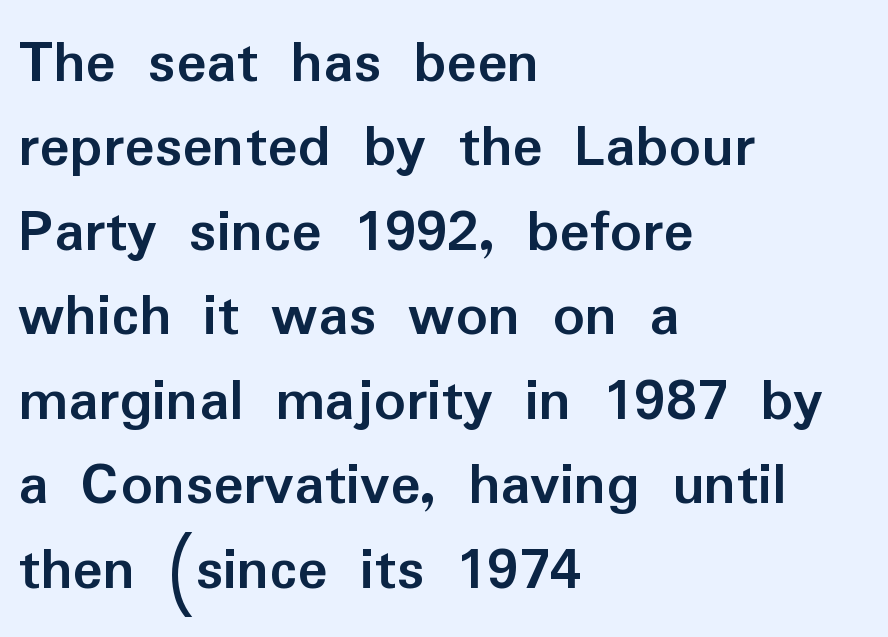
Q: Is the text bold? A: Yes.
Q: Is the text italic (slanted)? A: No, it is upright.
Q: Is the typeface a serif or a sans-serif typeface? A: Sans-serif.
Q: Is the text underlined? A: No.
Q: How is the paragraph aligned? A: Left-aligned.
Q: Is the spacing between letters normal or unusually wide? A: Normal.
Q: Is the spacing between lines tight, normal or loose? A: Normal.
Q: Width (condensed, normal, or wide)? A: Normal.
Q: Stroke contrast? A: Low.
Q: x-height? A: Medium.
Q: Monospaced? A: No.
